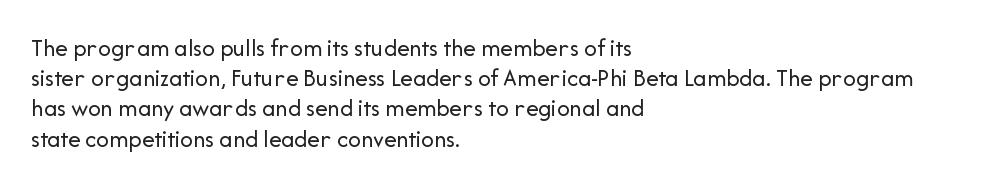
In terms of posture, this sample is upright. The rendering keeps characters at their native spacing. Caption: face not bold, strokes unweighted. The string is rendered with underlining switched off. Horizontal alignment here is leftward, the default for most running prose.
